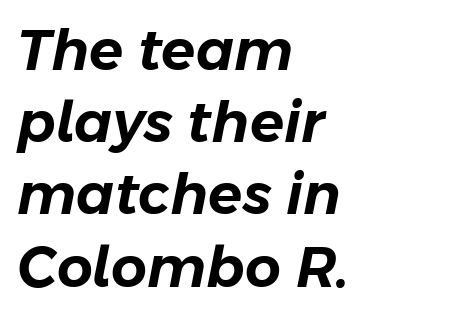
Q: Is the text italic (slanted)? A: Yes, it leans right by about 11 degrees.
Q: Is the text underlined? A: No.
Q: How is the paragraph aligned? A: Left-aligned.
Q: Is the spacing between letters normal or unusually wide? A: Normal.
Q: Is the spacing between lines tight, normal or loose? A: Normal.
Q: Width (condensed, normal, or wide)? A: Normal.
Q: Stroke contrast? A: Low.
Q: x-height? A: Medium.
Q: Monospaced? A: No.
